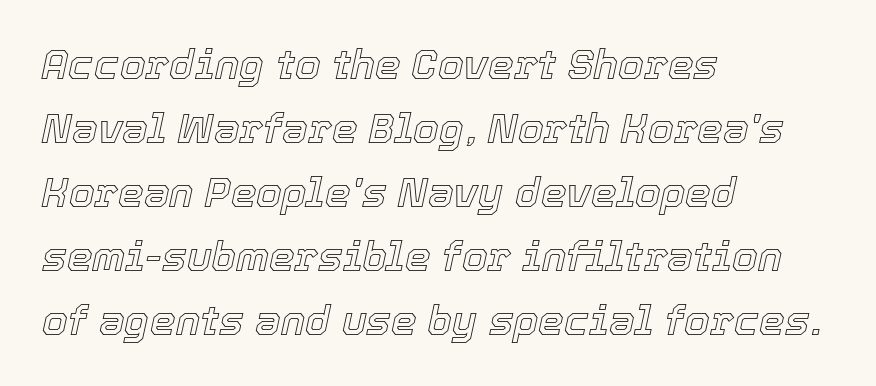
Descender tails drop into unmarked territory. The lines in this sample share a left origin and differ only in where they stop. Here the glyphs are tracked normally, forming tight word shapes. Italic? Definitely — the glyphs are oblique.
